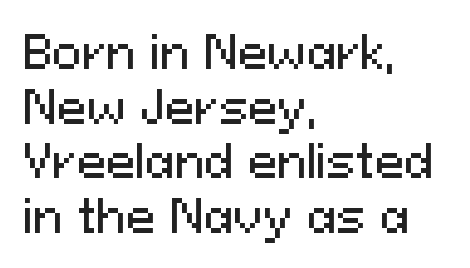
{"serif": "no", "italic": "no", "width": "normal", "stroke_contrast": "medium", "x_height": "medium", "monospaced": "no", "underline": "no", "align": "left", "line_spacing_ratio": 1.24, "letter_spacing": "normal", "letter_spacing_em": 0.0, "glyph_px": 44}
